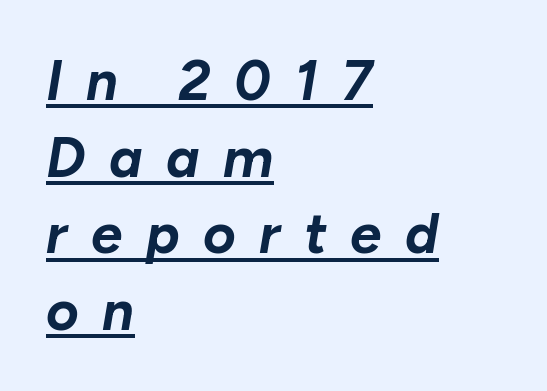
Q: Is the text bold? A: Yes.
Q: Is the text italic (slanted)? A: Yes, it leans right by about 10 degrees.
Q: Is the text underlined? A: Yes.
Q: How is the paragraph aligned? A: Left-aligned.
Q: Is the spacing between letters normal or unusually wide? A: Unusually wide.
Q: Is the spacing between lines tight, normal or loose? A: Normal.
Q: Width (condensed, normal, or wide)? A: Normal.
Q: Stroke contrast? A: Low.
Q: x-height? A: Medium.
Q: Monospaced? A: No.
